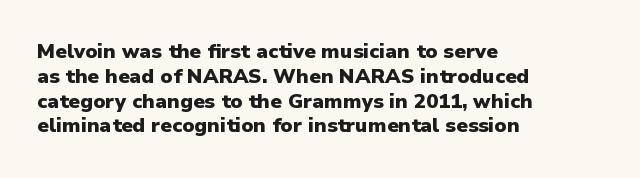
The image shows 20 px bold type, upright; set left-aligned, line spacing 1.24x, normal letter spacing, not underlined.
